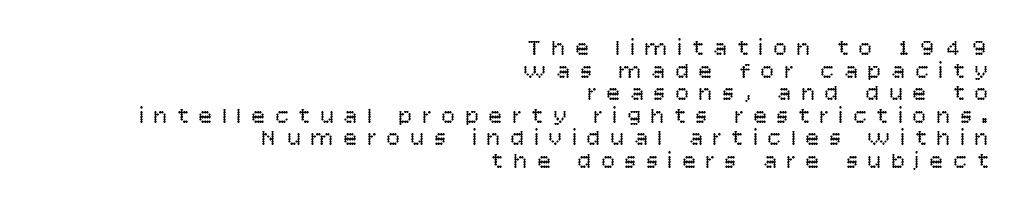
The image shows 23 px text type, upright; set right-aligned, tight line spacing (0.98x), unusually wide letter spacing (+0.43 em), not underlined.
